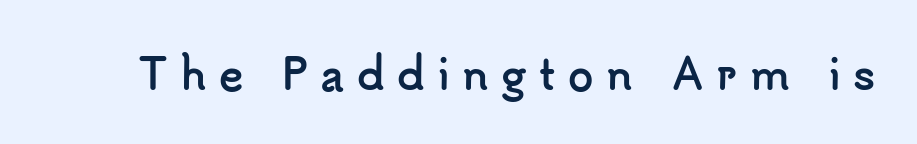
The image shows 41 px semibold sans-serif type, upright; set unusually wide letter spacing (+0.3 em), not underlined; low stroke contrast and a small x-height.
